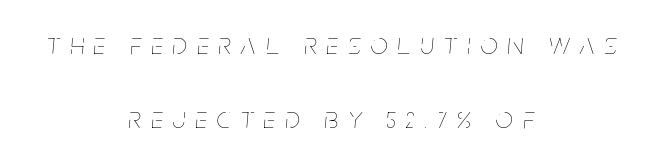
{"italic": "yes", "lean": "right", "slant_degrees": 5, "bold": "no", "weight": "thin", "width": "condensed", "stroke_contrast": "low", "x_height": "large", "monospaced": "no", "underline": "no", "align": "center", "line_spacing": "loose", "line_spacing_ratio": 2.47, "letter_spacing": "wide", "letter_spacing_em": 0.34, "glyph_px": 30}
